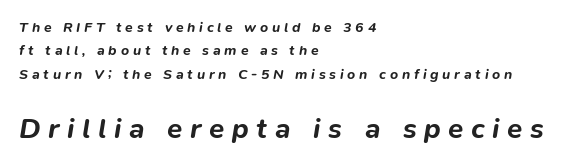
The image shows 28 px bold type, italic (leaning right); set left-aligned, normal line spacing (1.67x), unusually wide letter spacing (+0.27 em), not underlined; the second (bottom) block is 2.0x larger; low stroke contrast and a medium x-height.
